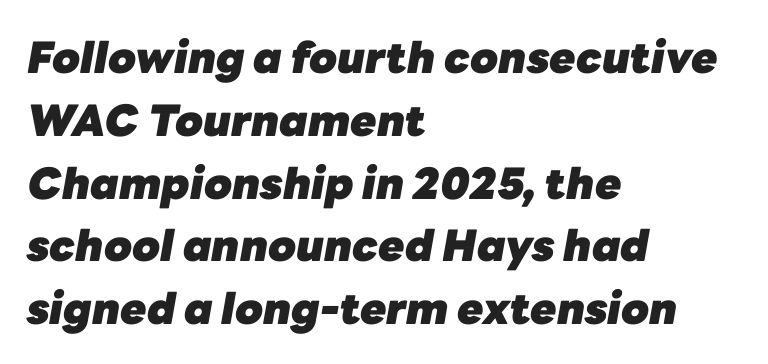
{"italic": "yes", "lean": "right", "slant_degrees": 10, "bold": "yes", "weight": "heavy", "width": "normal", "stroke_contrast": "low", "x_height": "medium", "monospaced": "no", "underline": "no", "align": "left", "line_spacing": "normal", "line_spacing_ratio": 1.46, "letter_spacing": "normal", "letter_spacing_em": 0.0, "glyph_px": 43}
